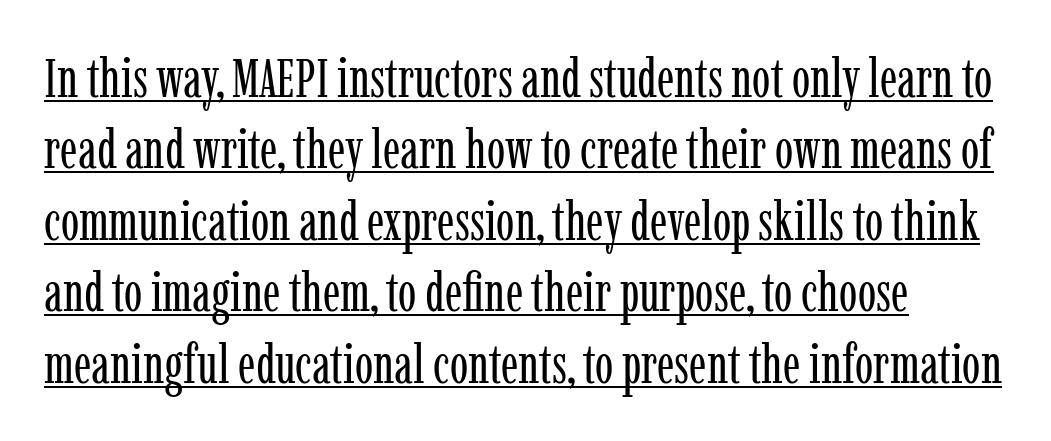
Q: Is the text bold? A: No.
Q: Is the text italic (slanted)? A: No, it is upright.
Q: Is the typeface a serif or a sans-serif typeface? A: Serif.
Q: Is the text underlined? A: Yes.
Q: How is the paragraph aligned? A: Left-aligned.
Q: Is the spacing between letters normal or unusually wide? A: Normal.
Q: Is the spacing between lines tight, normal or loose? A: Normal.
Q: Width (condensed, normal, or wide)? A: Condensed.
Q: Stroke contrast? A: Low.
Q: x-height? A: Medium.
Q: Monospaced? A: No.
